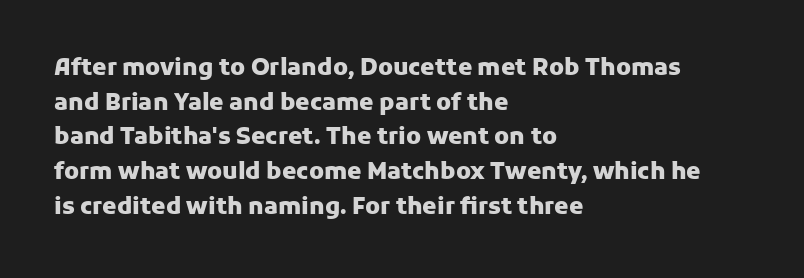
Every stem runs plumb, perpendicular to the baseline. The typesetting leans heavy: a genuine bold. Anything drawn beneath the words? Only blank space. The paragraph shown leans on its left margin. In terms of letterspacing, this is plain default setting. The space between consecutive lines is moderate.
